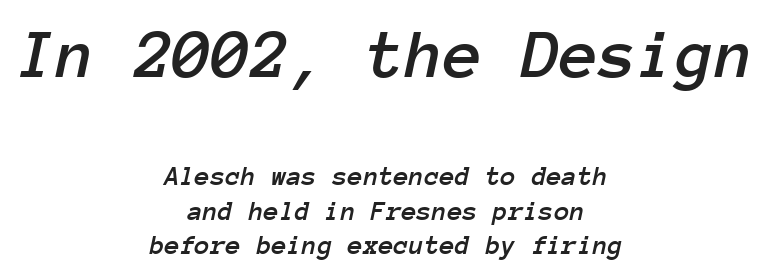
{"italic": "yes", "lean": "right", "slant_degrees": 12, "width": "normal", "stroke_contrast": "low", "x_height": "medium", "monospaced": "yes", "underline": "no", "align": "center", "line_spacing_ratio": 1.23, "letter_spacing": "normal", "letter_spacing_em": 0.0, "larger_block": "first", "size_ratio": 2.54, "glyph_px": 71}
